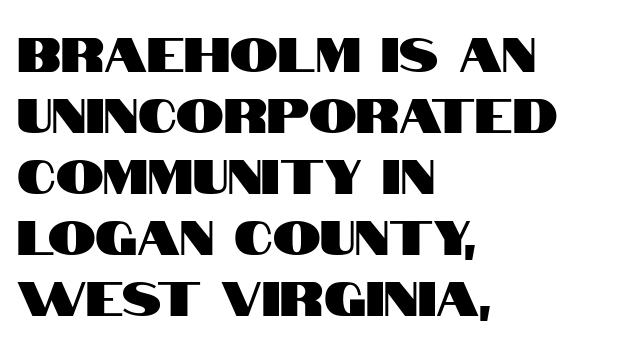
Regarding leading, the lines here are spaced in the standard way. The letterforms sit shoulder to shoulder at normal distance. Notice how the passage keeps a crisp vertical edge on the left only. Is there any slant? The stems are plumb. Descenders hang freely into open space. The font family rendered here belongs to the sans-serif group.
